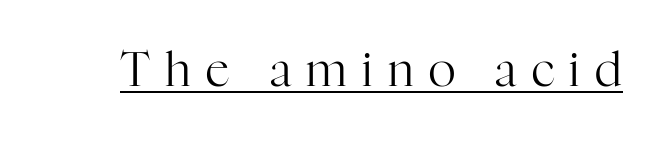
{"serif": "yes", "italic": "no", "bold": "no", "weight": "regular", "width": "normal", "stroke_contrast": "high", "x_height": "medium", "monospaced": "no", "underline": "yes", "letter_spacing": "wide", "letter_spacing_em": 0.32, "glyph_px": 47}
